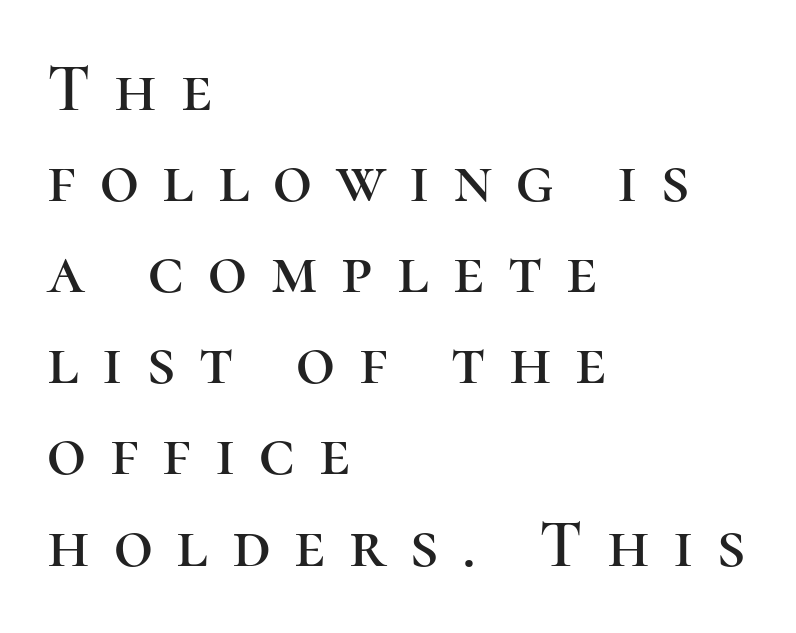
Q: Is the text italic (slanted)? A: No, it is upright.
Q: Is the typeface a serif or a sans-serif typeface? A: Serif.
Q: Is the text underlined? A: No.
Q: How is the paragraph aligned? A: Left-aligned.
Q: Is the spacing between letters normal or unusually wide? A: Unusually wide.
Q: Is the spacing between lines tight, normal or loose? A: Normal.
Q: Width (condensed, normal, or wide)? A: Normal.
Q: Stroke contrast? A: High.
Q: x-height? A: Medium.
Q: Monospaced? A: No.
